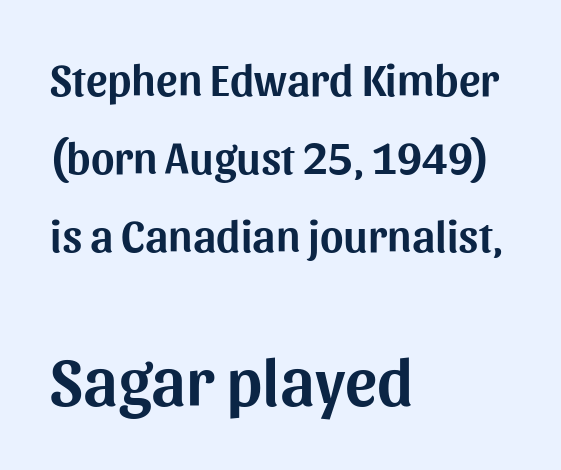
{"serif": "no", "italic": "no", "width": "normal", "stroke_contrast": "medium", "x_height": "medium", "monospaced": "no", "underline": "no", "align": "left", "line_spacing_ratio": 1.73, "letter_spacing": "normal", "letter_spacing_em": 0.0, "larger_block": "second", "size_ratio": 1.49, "glyph_px": 67}
